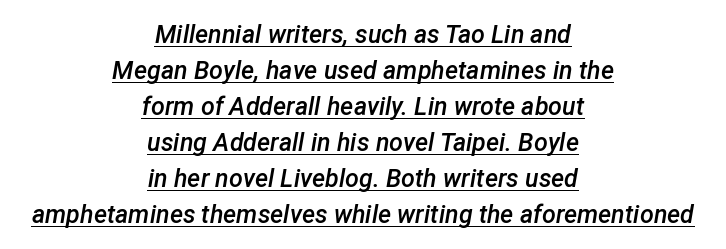
{"italic": "yes", "lean": "right", "slant_degrees": 12, "bold": "semi", "underline": "yes", "align": "center", "line_spacing": "normal", "line_spacing_ratio": 1.44, "letter_spacing": "normal", "letter_spacing_em": 0.0, "glyph_px": 25}
